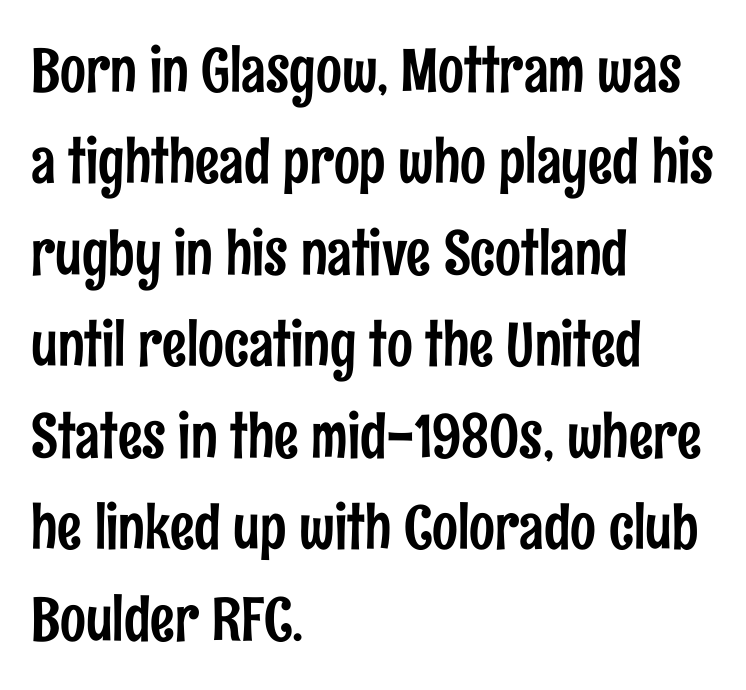
Q: Is the text italic (slanted)? A: No, it is upright.
Q: Is the typeface a serif or a sans-serif typeface? A: Sans-serif.
Q: Is the text underlined? A: No.
Q: How is the paragraph aligned? A: Left-aligned.
Q: Is the spacing between letters normal or unusually wide? A: Normal.
Q: Is the spacing between lines tight, normal or loose? A: Normal.
Q: Width (condensed, normal, or wide)? A: Condensed.
Q: Stroke contrast? A: Low.
Q: x-height? A: Medium.
Q: Monospaced? A: No.
